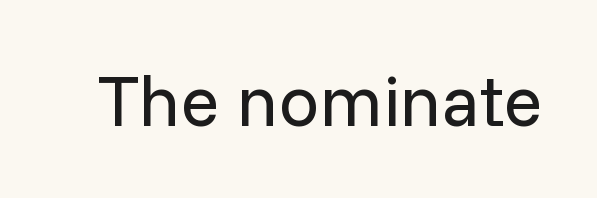
Compared with a typical body face, this is equally light or lighter still. This sample has the flowing, uneven cadence of proportional lettering. No italicization has been applied; the sample stays upright. Letterform terminals end flat and unadorned throughout the passage. The foot of each line stays bare and open.
